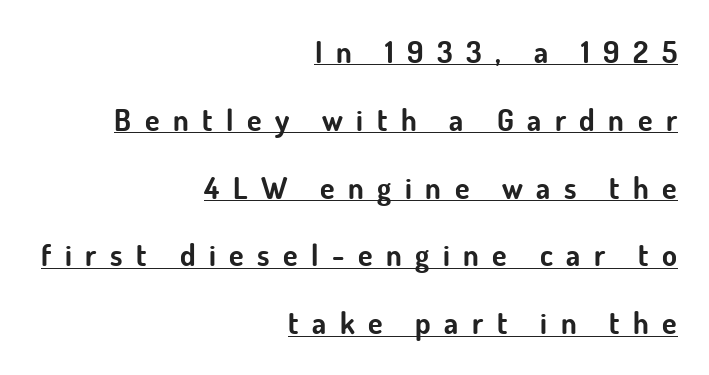
Q: Is the text bold? A: Yes.
Q: Is the text italic (slanted)? A: No, it is upright.
Q: Is the typeface a serif or a sans-serif typeface? A: Sans-serif.
Q: Is the text underlined? A: Yes.
Q: How is the paragraph aligned? A: Right-aligned.
Q: Is the spacing between letters normal or unusually wide? A: Unusually wide.
Q: Is the spacing between lines tight, normal or loose? A: Loose.
Q: Width (condensed, normal, or wide)? A: Normal.
Q: Stroke contrast? A: Low.
Q: x-height? A: Small.
Q: Monospaced? A: No.
